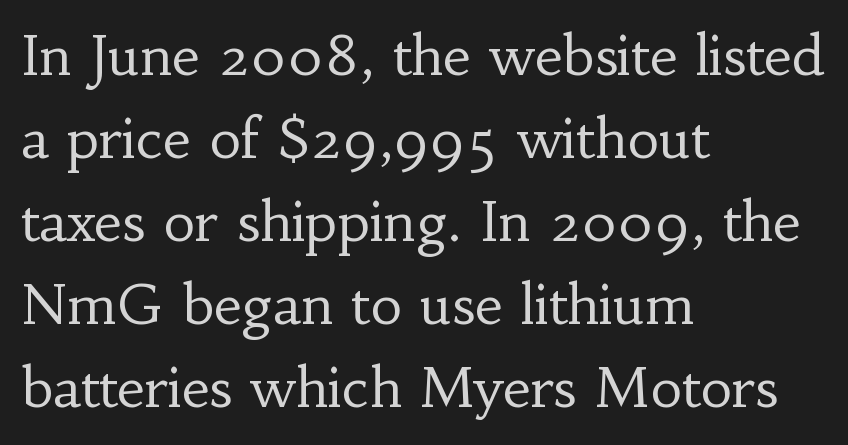
{"serif": "yes", "italic": "no", "bold": "no", "weight": "regular", "width": "normal", "stroke_contrast": "low", "x_height": "small", "monospaced": "no", "underline": "no", "align": "left", "line_spacing": "normal", "line_spacing_ratio": 1.51, "letter_spacing": "normal", "letter_spacing_em": 0.0, "glyph_px": 55}
